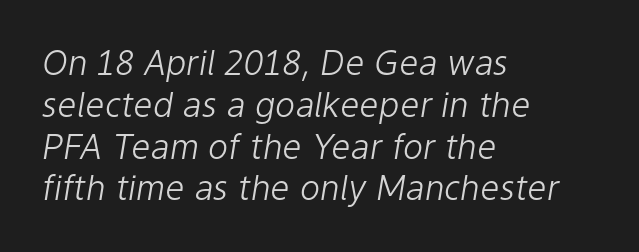
{"italic": "yes", "lean": "right", "slant_degrees": 9, "bold": "no", "weight": "light", "width": "normal", "stroke_contrast": "low", "x_height": "medium", "monospaced": "no", "underline": "no", "align": "left", "line_spacing_ratio": 1.23, "letter_spacing": "normal", "letter_spacing_em": 0.0, "glyph_px": 34}
